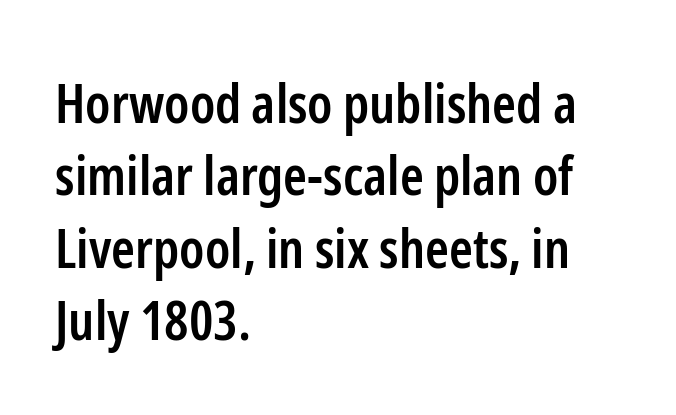
The image shows 54 px semibold, condensed sans-serif type, upright; set left-aligned, normal line spacing (1.34x), normal letter spacing, not underlined; low stroke contrast and a medium x-height.
